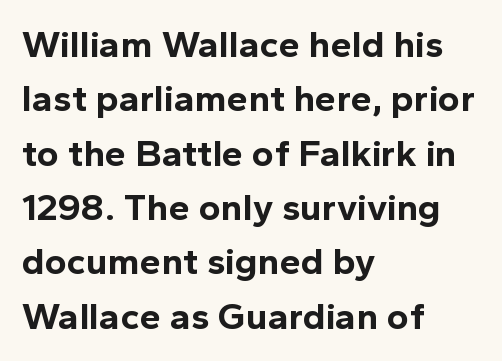
{"serif": "no", "italic": "no", "bold": "yes", "weight": "bold", "width": "normal", "x_height": "medium", "monospaced": "no", "underline": "no", "align": "left", "line_spacing": "normal", "line_spacing_ratio": 1.43, "letter_spacing": "normal", "letter_spacing_em": 0.0, "glyph_px": 38}
